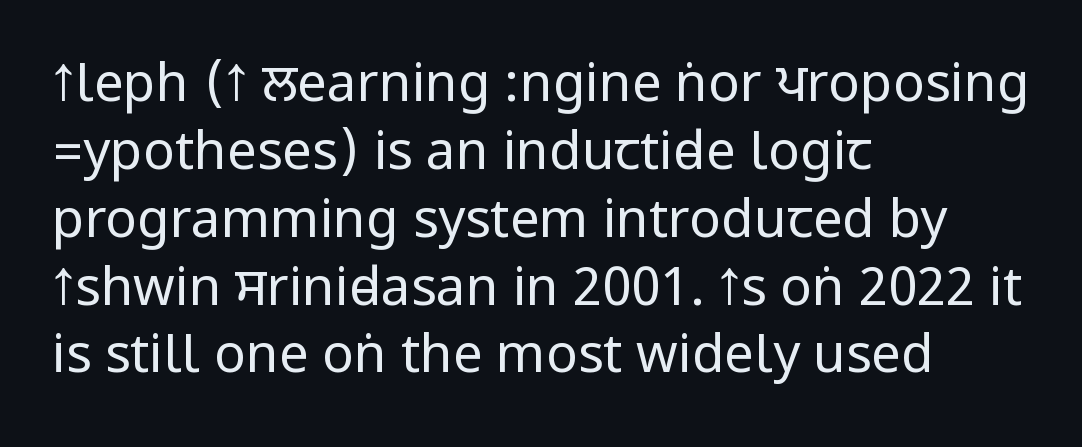
Q: Is the text bold? A: No.
Q: Is the text italic (slanted)? A: No, it is upright.
Q: Is the typeface a serif or a sans-serif typeface? A: Sans-serif.
Q: Is the text underlined? A: No.
Q: How is the paragraph aligned? A: Left-aligned.
Q: Is the spacing between letters normal or unusually wide? A: Normal.
Q: Is the spacing between lines tight, normal or loose? A: Normal.
Q: Width (condensed, normal, or wide)? A: Condensed.
Q: Stroke contrast? A: Low.
